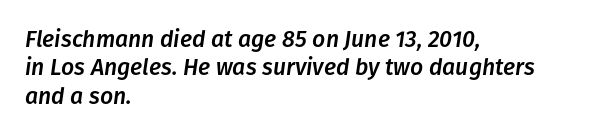
Q: Is the text italic (slanted)? A: Yes, it leans right by about 8 degrees.
Q: Is the text underlined? A: No.
Q: How is the paragraph aligned? A: Left-aligned.
Q: Is the spacing between letters normal or unusually wide? A: Normal.
